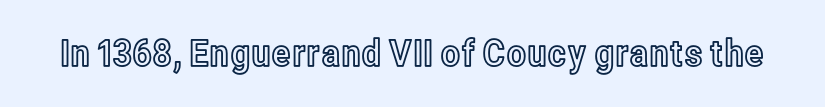
Q: Is the text italic (slanted)? A: No, it is upright.
Q: Is the text underlined? A: No.
Q: Is the spacing between letters normal or unusually wide? A: Normal.
Q: Width (condensed, normal, or wide)? A: Condensed.
Q: x-height? A: Medium.
Q: Monospaced? A: No.
